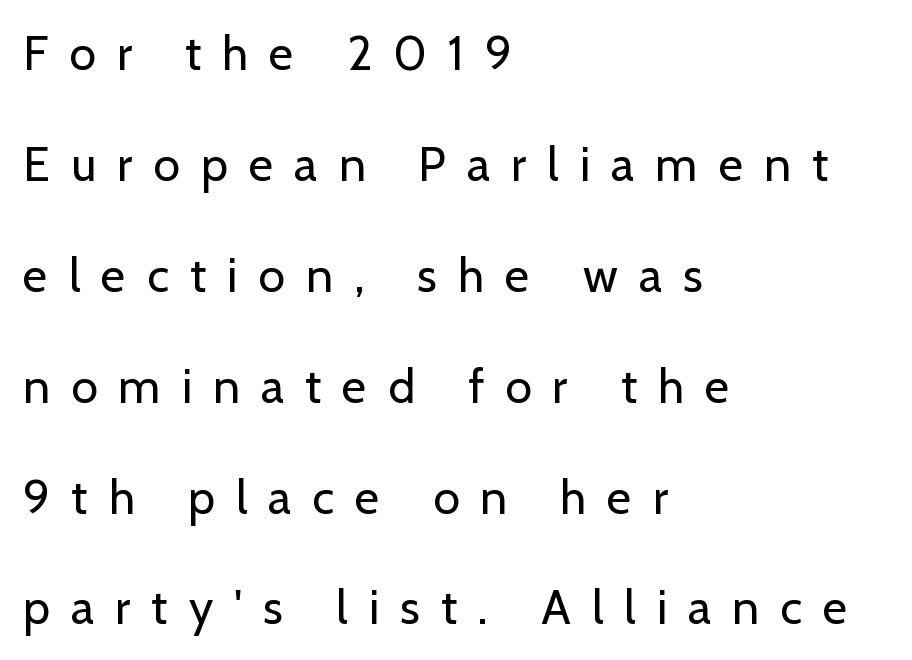
The image shows 48 px regular-weight sans-serif type, upright; set left-aligned, loose line spacing (2.31x), unusually wide letter spacing (+0.44 em), not underlined; low stroke contrast and a medium x-height.
